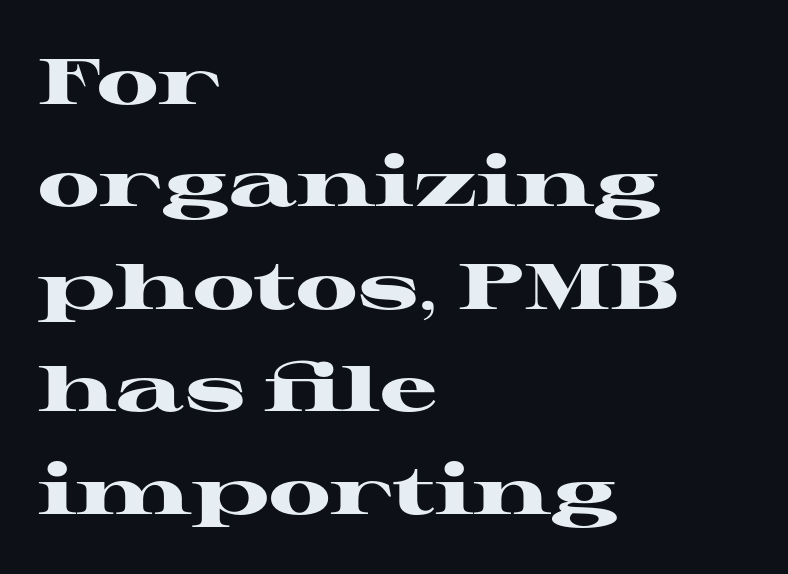
Q: Is the text bold? A: Yes.
Q: Is the text italic (slanted)? A: No, it is upright.
Q: Is the typeface a serif or a sans-serif typeface? A: Serif.
Q: Is the text underlined? A: No.
Q: How is the paragraph aligned? A: Left-aligned.
Q: Is the spacing between letters normal or unusually wide? A: Normal.
Q: Is the spacing between lines tight, normal or loose? A: Normal.
Q: Width (condensed, normal, or wide)? A: Wide.
Q: Stroke contrast? A: High.
Q: x-height? A: Medium.
Q: Monospaced? A: No.
